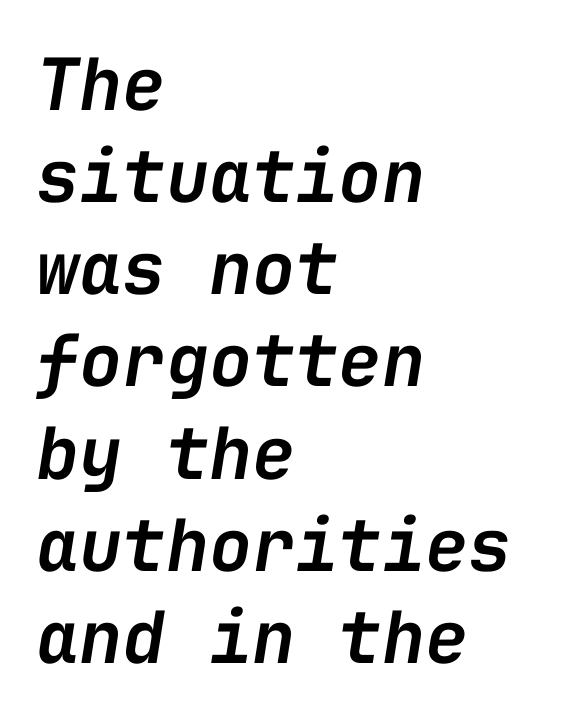
A semibold gives these letters moderate extra thickness, short of bold. The specimen omits any rule beneath the text block's lines. Vertical spacing — default. The lettering tilts uniformly, giving the passage an italic look.
